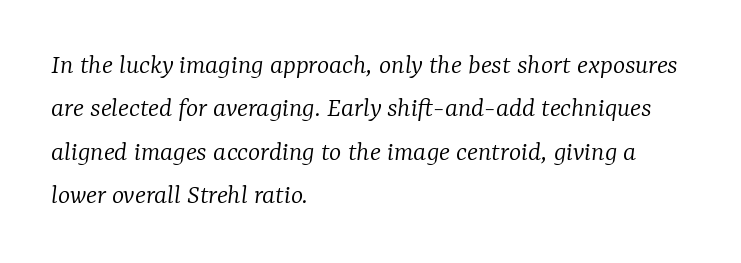
The image shows 29 px light serif type, italic (leaning right); set left-aligned, normal line spacing (1.5x), normal letter spacing, not underlined; low stroke contrast and a medium x-height.
